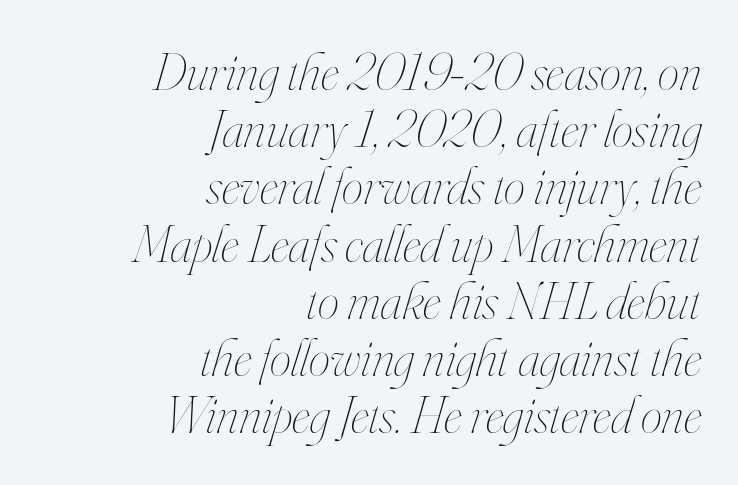
The font is comparable to plain body text, perhaps lighter. The block of text is dense from top to bottom, with scant space between rows. No extra tracking has been applied to these lines. The passage shown leans; its letterforms are oblique. The rag falls on the left side of this text block. The passage shown is not underscored anywhere.
